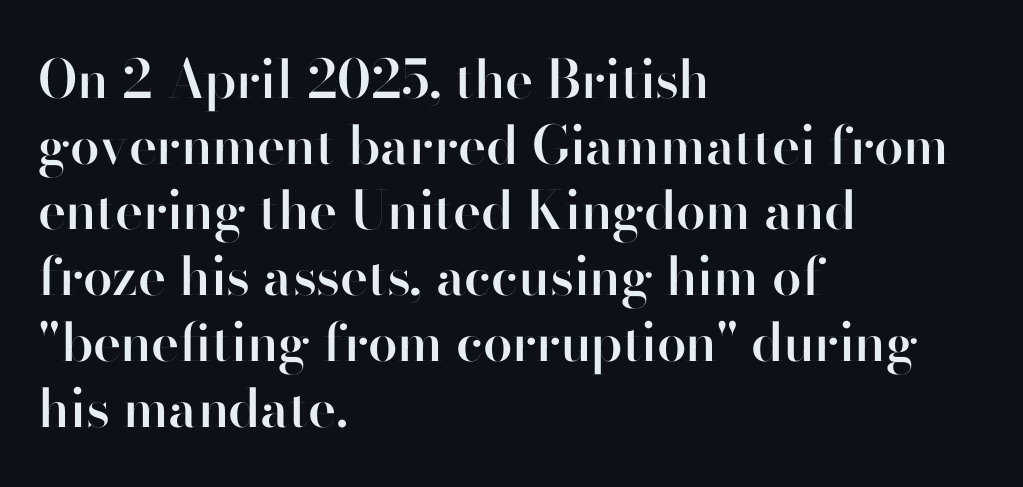
The image shows 53 px semibold sans-serif type, upright; set left-aligned, line spacing 1.24x, normal letter spacing, not underlined; high stroke contrast and a small x-height.
